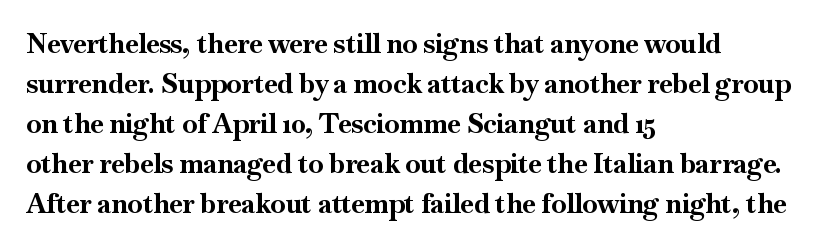
Q: Is the text bold? A: Yes.
Q: Is the text italic (slanted)? A: No, it is upright.
Q: Is the text underlined? A: No.
Q: How is the paragraph aligned? A: Left-aligned.
Q: Is the spacing between letters normal or unusually wide? A: Normal.
Q: Is the spacing between lines tight, normal or loose? A: Normal.
